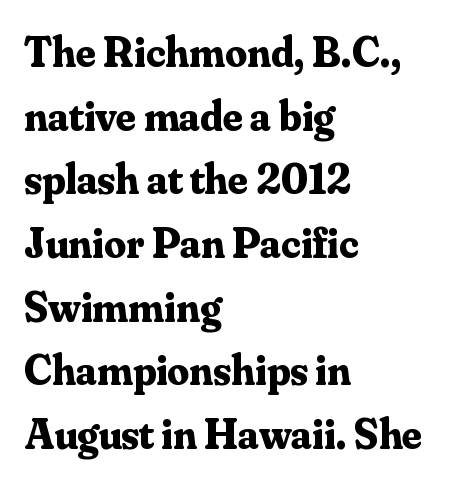
Think of a printed novel: that variable character pitch is what you see here. Rendered with straight, roman letterforms. On the weight axis this lands at bold, roughly 700. The passage is arranged the way most books set body copy — flush left. Letter spacing: default. The leading is moderate, giving the passage an even texture.
